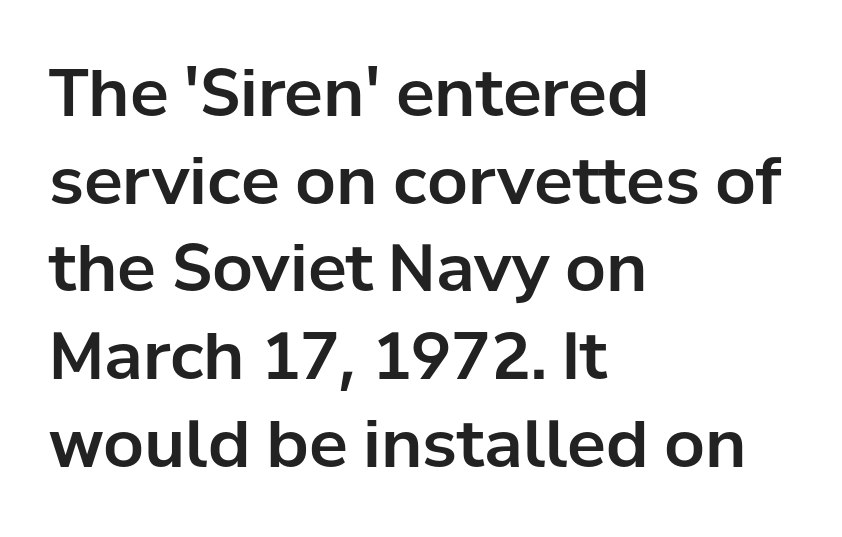
Q: Is the text italic (slanted)? A: No, it is upright.
Q: Is the typeface a serif or a sans-serif typeface? A: Sans-serif.
Q: Is the text underlined? A: No.
Q: How is the paragraph aligned? A: Left-aligned.
Q: Is the spacing between letters normal or unusually wide? A: Normal.
Q: Is the spacing between lines tight, normal or loose? A: Normal.
Q: Width (condensed, normal, or wide)? A: Normal.
Q: Stroke contrast? A: Low.
Q: x-height? A: Medium.
Q: Monospaced? A: No.
